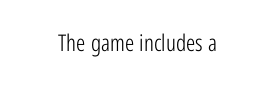
The type is set solid horizontally, with unmodified tracking. Words float on clear page, feet unadorned. A quiet, ordinary-to-light weight characterises the typeface. The type sits square on the baseline with zero lean.
